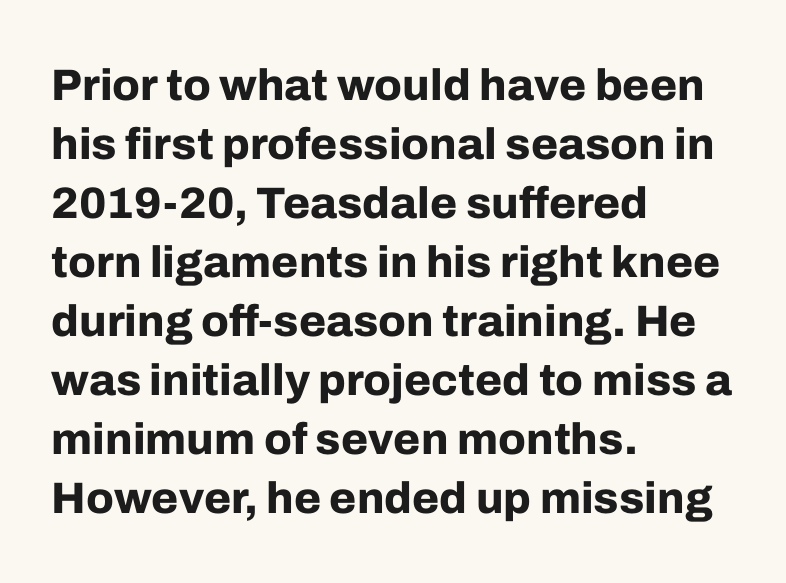
The image shows 44 px bold sans-serif type, upright; set left-aligned, normal line spacing (1.34x), normal letter spacing, not underlined; low stroke contrast and a medium x-height.
